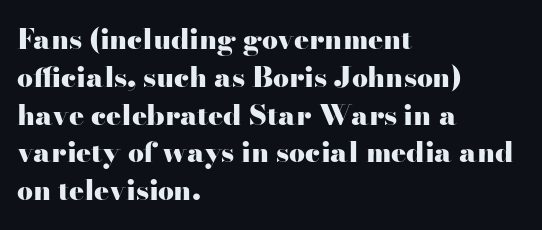
Each row of text sits above clean, open space. Visually the block forms a straight wall on the left and a jagged coastline on the right. Tracking here is standard; glyphs follow each other at the usual distance. Summary of weight: heavy, a full bold. You can tell from the footed stems that serif type was used. Do the characters align in a grid? No, the font is proportional.
